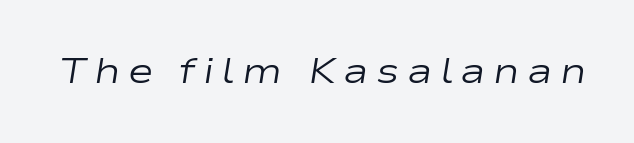
Q: Is the text bold? A: No.
Q: Is the text italic (slanted)? A: Yes, it leans right by about 9 degrees.
Q: Is the text underlined? A: No.
Q: Is the spacing between letters normal or unusually wide? A: Unusually wide.
Q: Width (condensed, normal, or wide)? A: Wide.
Q: Stroke contrast? A: Low.
Q: x-height? A: Medium.
Q: Monospaced? A: No.
